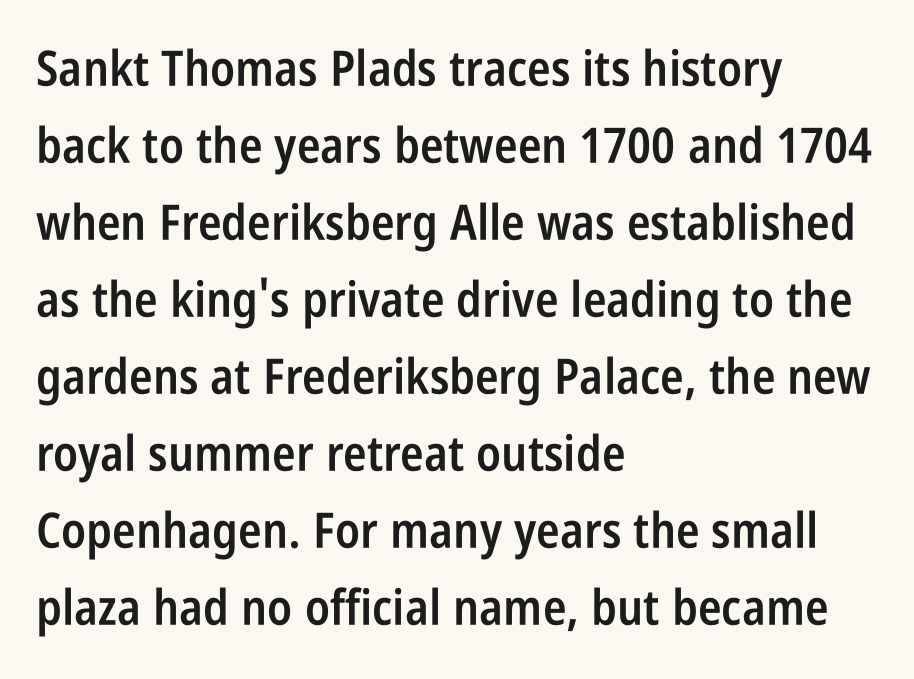
The passage shown stacks its lines at a standard gap. The letters sit at their default tracking, neither squeezed nor spread. The passage shown is typed in a proportional face where columns would drift. Note: no serifs on the glyphs. The lettering holds an erect, upright posture throughout.
